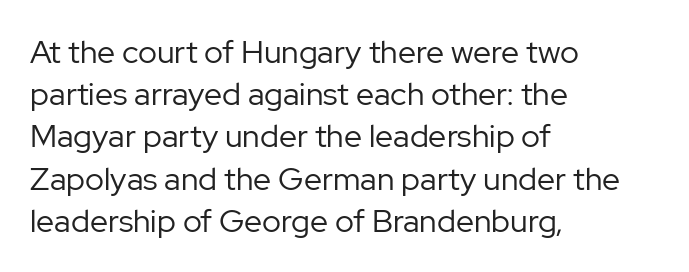
Q: Is the text bold? A: No.
Q: Is the text italic (slanted)? A: No, it is upright.
Q: Is the typeface a serif or a sans-serif typeface? A: Sans-serif.
Q: Is the text underlined? A: No.
Q: How is the paragraph aligned? A: Left-aligned.
Q: Is the spacing between letters normal or unusually wide? A: Normal.
Q: Is the spacing between lines tight, normal or loose? A: Normal.
Q: Width (condensed, normal, or wide)? A: Normal.
Q: Stroke contrast? A: Low.
Q: x-height? A: Medium.
Q: Monospaced? A: No.
